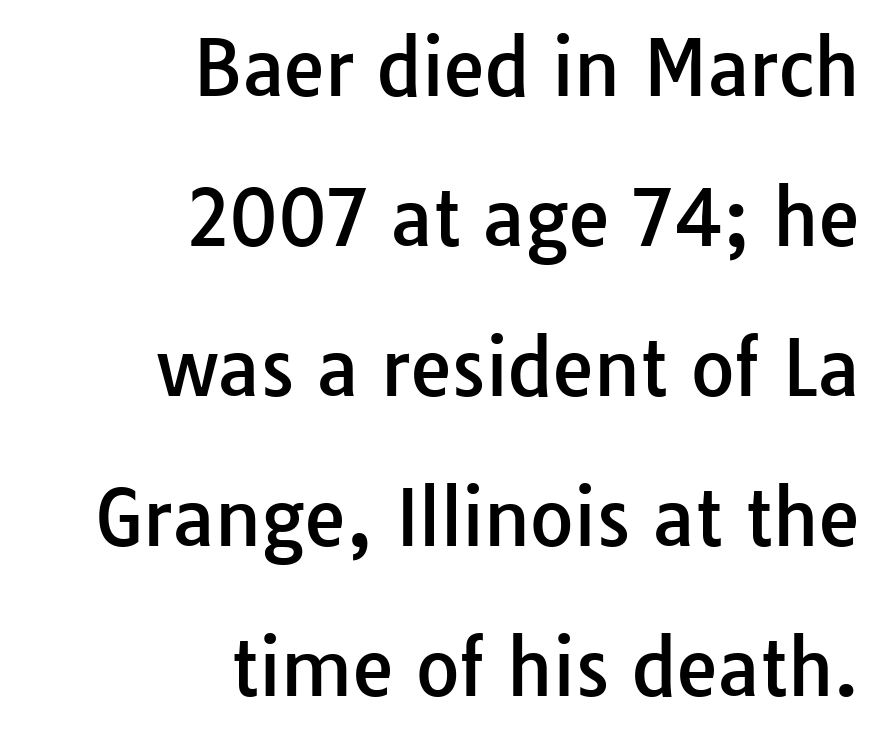
{"serif": "no", "italic": "no", "width": "normal", "stroke_contrast": "low", "x_height": "medium", "monospaced": "no", "underline": "no", "align": "right", "line_spacing": "loose", "line_spacing_ratio": 2.0, "letter_spacing": "normal", "letter_spacing_em": 0.0, "glyph_px": 75}
